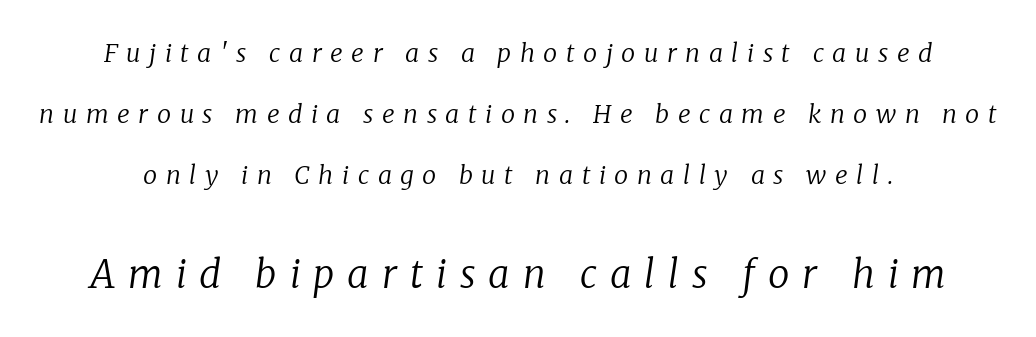
The image shows 38 px regular-weight serif type, italic (leaning right); set loose line spacing (2.44x), unusually wide letter spacing (+0.34 em), not underlined; the second (bottom) block is 1.52x larger; low stroke contrast and a medium x-height.
